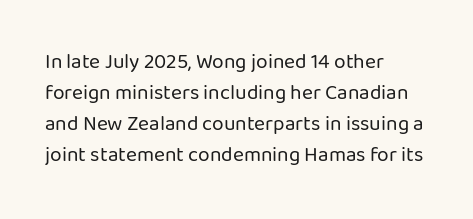
The image shows 21 px text type, upright; set left-aligned, normal line spacing (1.48x), normal letter spacing, not underlined.
